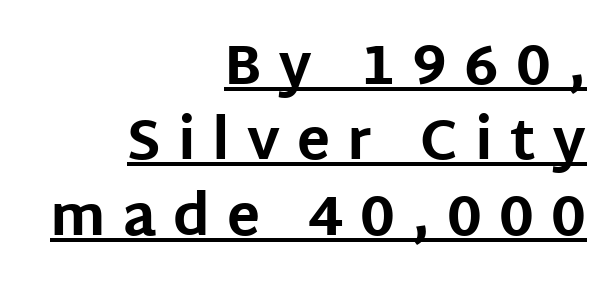
Q: Is the text bold? A: Yes.
Q: Is the text italic (slanted)? A: No, it is upright.
Q: Is the typeface a serif or a sans-serif typeface? A: Sans-serif.
Q: Is the text underlined? A: Yes.
Q: How is the paragraph aligned? A: Right-aligned.
Q: Is the spacing between letters normal or unusually wide? A: Unusually wide.
Q: Is the spacing between lines tight, normal or loose? A: Normal.
Q: Width (condensed, normal, or wide)? A: Normal.
Q: Stroke contrast? A: Low.
Q: x-height? A: Large.
Q: Monospaced? A: No.
